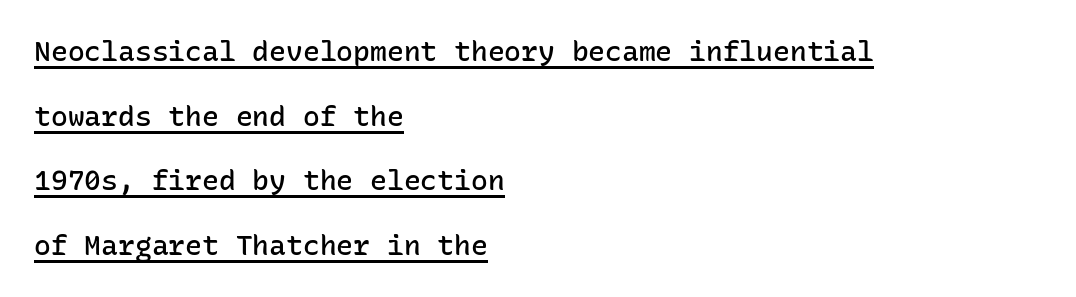
Q: Is the text bold? A: Semi-bold.
Q: Is the text italic (slanted)? A: No, it is upright.
Q: Is the typeface a serif or a sans-serif typeface? A: Sans-serif.
Q: Is the text underlined? A: Yes.
Q: How is the paragraph aligned? A: Left-aligned.
Q: Is the spacing between letters normal or unusually wide? A: Normal.
Q: Is the spacing between lines tight, normal or loose? A: Loose.
Q: Width (condensed, normal, or wide)? A: Normal.
Q: Stroke contrast? A: Low.
Q: x-height? A: Medium.
Q: Monospaced? A: Yes.
